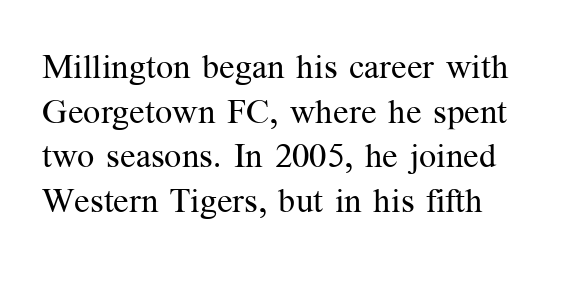
I'd call this a serif setting — the letters wear small feet. Is the letter spacing exaggerated? No — it looks like the ordinary default. Weight: regular or lighter. Compared with typical paragraphs, the rows here are spaced about the same. Nope, not italic — everything's standing straight.
